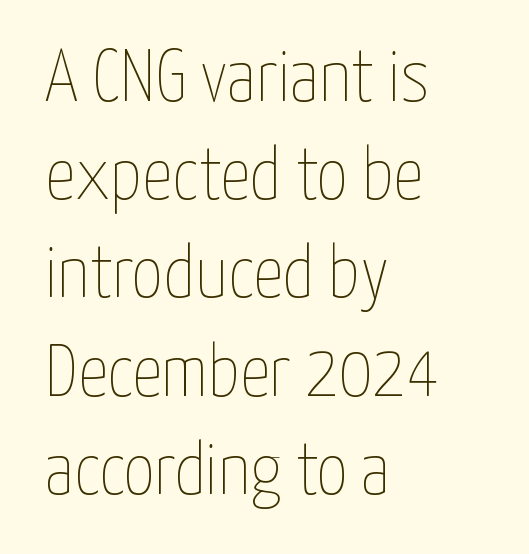
The image shows 75 px thin, condensed type, upright; set left-aligned, normal line spacing (1.31x), normal letter spacing, not underlined; low stroke contrast and a medium x-height.
